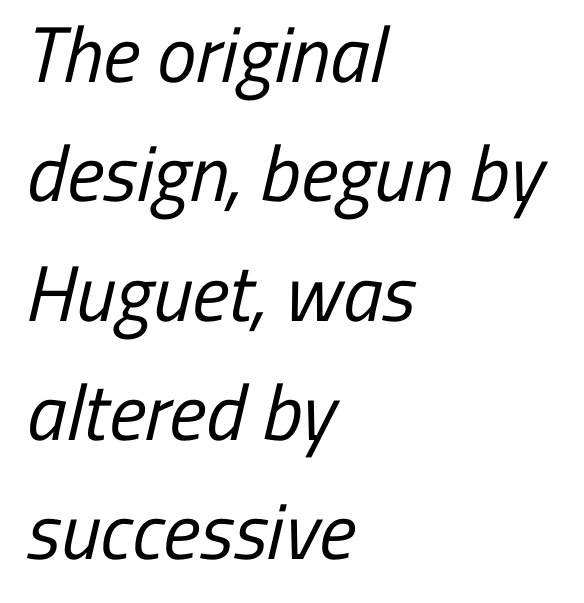
The image shows 79 px regular-weight, condensed sans-serif type; set left-aligned, normal line spacing (1.51x), normal letter spacing, not underlined; low stroke contrast and a medium x-height.
